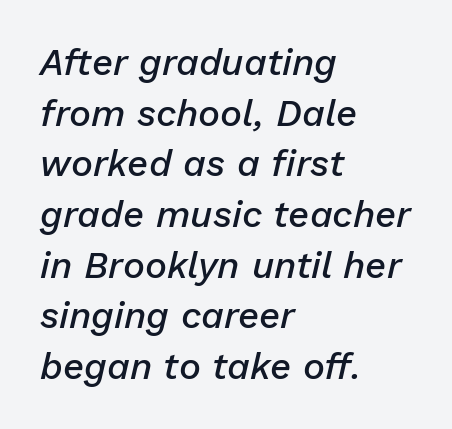
Reading down the block, your eye returns to a fixed left position each line. The horizontal fit of the characters is conventional and even. The vertical gap from one line to the next is medium. Does the lettering tilt? It does — this is italic. Honestly, there is no underline to notice here at all. These lines carry some extra weight — a demibold, not a full bold.
